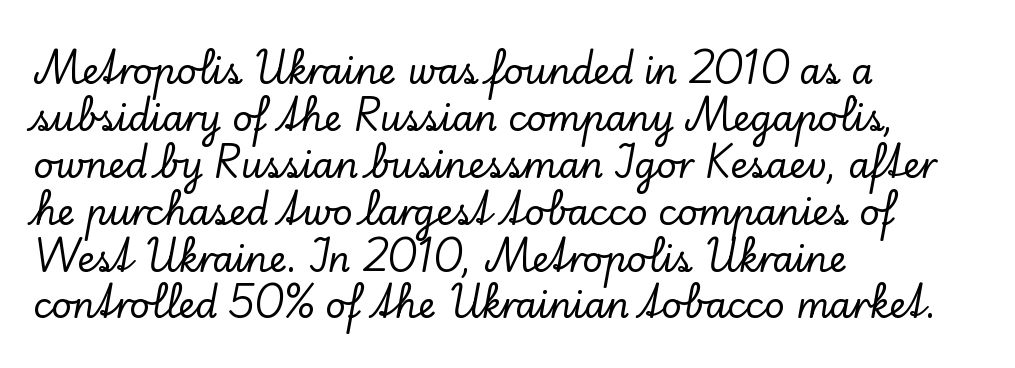
Q: Is the text italic (slanted)? A: Yes.
Q: Is the typeface a serif or a sans-serif typeface? A: Serif.
Q: Is the text underlined? A: No.
Q: How is the paragraph aligned? A: Left-aligned.
Q: Is the spacing between letters normal or unusually wide? A: Normal.
Q: Is the spacing between lines tight, normal or loose? A: Normal.
Q: Width (condensed, normal, or wide)? A: Normal.
Q: Stroke contrast? A: Low.
Q: x-height? A: Small.
Q: Monospaced? A: No.
